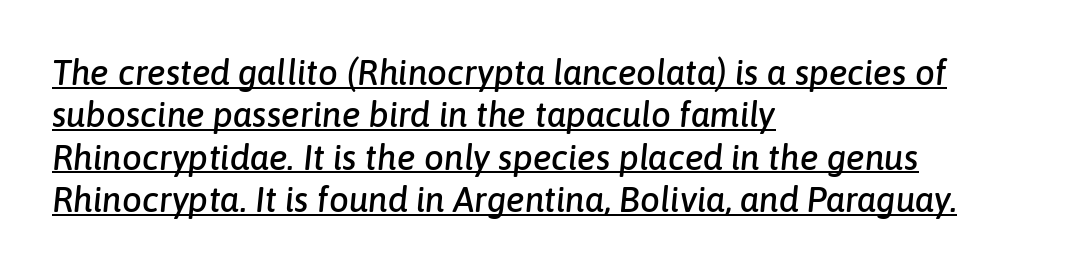
Q: Is the text italic (slanted)? A: Yes, it leans right by about 6 degrees.
Q: Is the text underlined? A: Yes.
Q: How is the paragraph aligned? A: Left-aligned.
Q: Is the spacing between letters normal or unusually wide? A: Normal.
Q: Width (condensed, normal, or wide)? A: Normal.
Q: Stroke contrast? A: Low.
Q: x-height? A: Medium.
Q: Monospaced? A: No.
